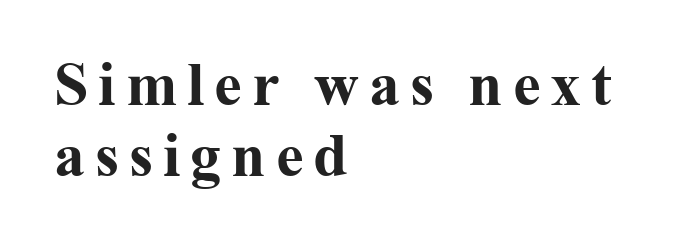
Each new line begins almost immediately beneath the previous one. Every character sits straight up, as roman type does. Note: serifs present on the glyphs. Decoration check: the copy has no underline. What weight is shown? A full bold with thick strokes. Character widths vary here, with narrow letters taking less room than wide ones.
